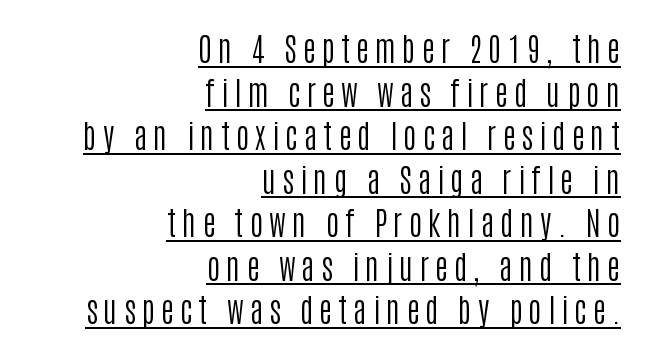
The image shows 32 px regular-weight, condensed sans-serif type, upright; set right-aligned, normal line spacing (1.36x), underlined; low stroke contrast and a large x-height.
